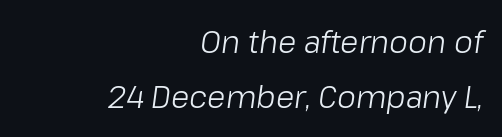
Q: Is the text bold? A: No.
Q: Is the text italic (slanted)? A: Yes, it leans right by about 8 degrees.
Q: Is the text underlined? A: No.
Q: How is the paragraph aligned? A: Right-aligned.
Q: Is the spacing between letters normal or unusually wide? A: Normal.
Q: Width (condensed, normal, or wide)? A: Normal.
Q: Stroke contrast? A: Low.
Q: x-height? A: Medium.
Q: Monospaced? A: No.
